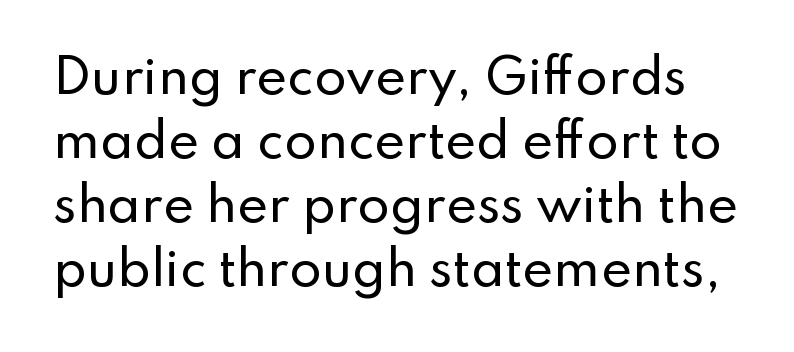
Q: Is the text italic (slanted)? A: No, it is upright.
Q: Is the typeface a serif or a sans-serif typeface? A: Sans-serif.
Q: Is the text underlined? A: No.
Q: Is the spacing between letters normal or unusually wide? A: Normal.
Q: Is the spacing between lines tight, normal or loose? A: Normal.
Q: Width (condensed, normal, or wide)? A: Normal.
Q: Stroke contrast? A: Low.
Q: x-height? A: Small.
Q: Monospaced? A: No.
